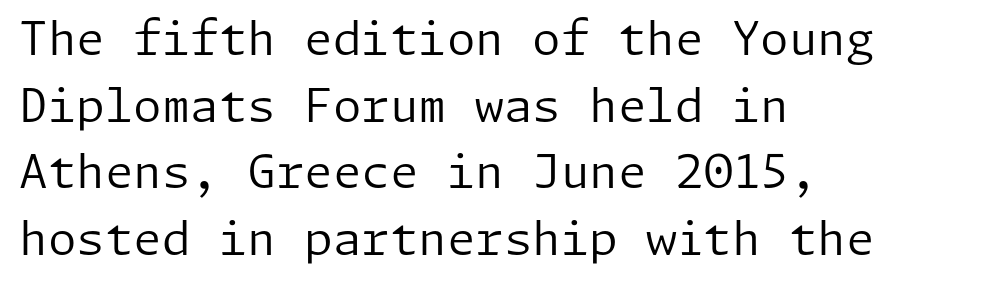
Q: Is the text bold? A: No.
Q: Is the text italic (slanted)? A: No, it is upright.
Q: Is the typeface a serif or a sans-serif typeface? A: Sans-serif.
Q: Is the text underlined? A: No.
Q: How is the paragraph aligned? A: Left-aligned.
Q: Is the spacing between letters normal or unusually wide? A: Normal.
Q: Is the spacing between lines tight, normal or loose? A: Normal.
Q: Width (condensed, normal, or wide)? A: Normal.
Q: Stroke contrast? A: Low.
Q: x-height? A: Medium.
